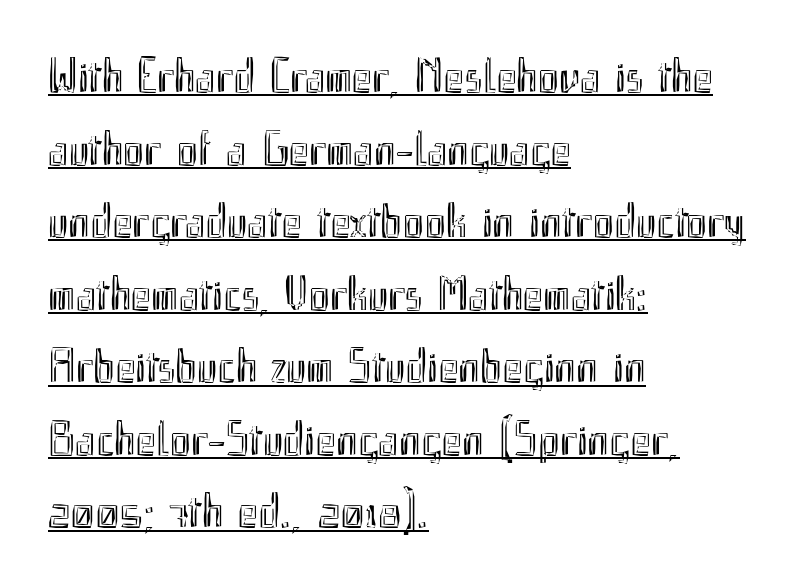
{"italic": "no", "width": "condensed", "x_height": "small", "monospaced": "no", "underline": "yes", "align": "left", "line_spacing": "normal", "line_spacing_ratio": 1.48, "letter_spacing": "normal", "letter_spacing_em": 0.0, "glyph_px": 49}
